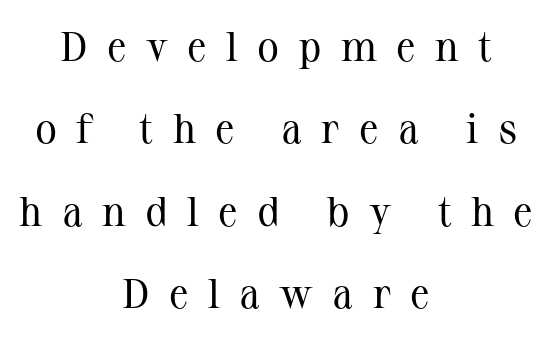
The string is rendered with underlining switched off. Look at the tracking — it's clearly loosened, letters drifting apart. Every row of glyphs is offset so its center matches the block's center. Heaviness? Minimal to ordinary, like unemphasized prose. You could fit nearly another row in the gap between these rows. Every stem runs plumb, perpendicular to the baseline.
